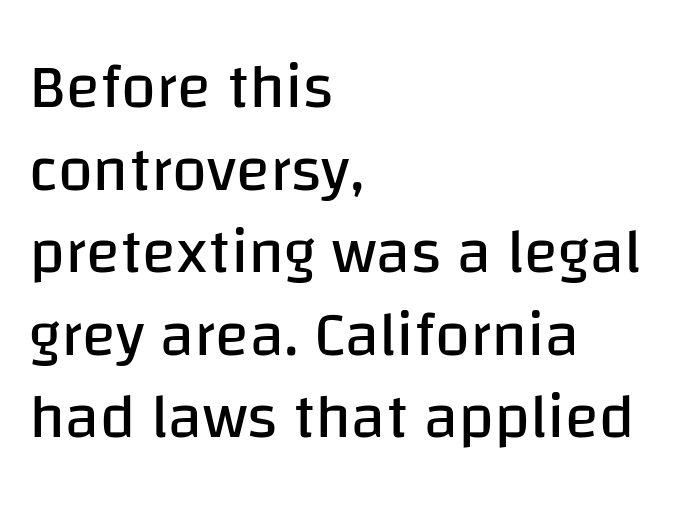
The image shows 63 px regular-weight sans-serif type, upright; set left-aligned, normal line spacing (1.31x), normal letter spacing, not underlined; low stroke contrast and a large x-height.
